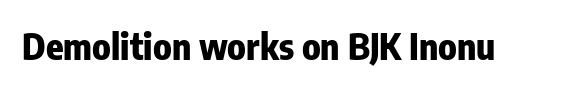
Q: Is the text bold? A: Yes.
Q: Is the text italic (slanted)? A: No, it is upright.
Q: Is the typeface a serif or a sans-serif typeface? A: Sans-serif.
Q: Is the text underlined? A: No.
Q: Is the spacing between letters normal or unusually wide? A: Normal.
Q: Width (condensed, normal, or wide)? A: Condensed.
Q: Stroke contrast? A: Low.
Q: x-height? A: Medium.
Q: Monospaced? A: No.
